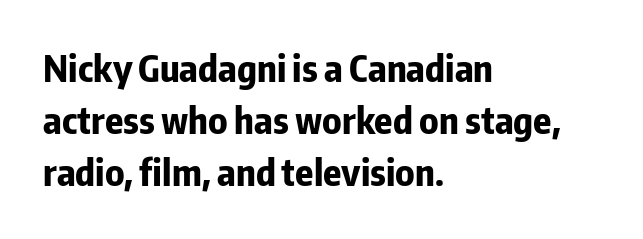
Q: Is the text bold? A: Yes.
Q: Is the text italic (slanted)? A: No, it is upright.
Q: Is the typeface a serif or a sans-serif typeface? A: Sans-serif.
Q: Is the text underlined? A: No.
Q: How is the paragraph aligned? A: Left-aligned.
Q: Is the spacing between letters normal or unusually wide? A: Normal.
Q: Is the spacing between lines tight, normal or loose? A: Normal.
Q: Width (condensed, normal, or wide)? A: Condensed.
Q: Stroke contrast? A: Low.
Q: x-height? A: Medium.
Q: Monospaced? A: No.
